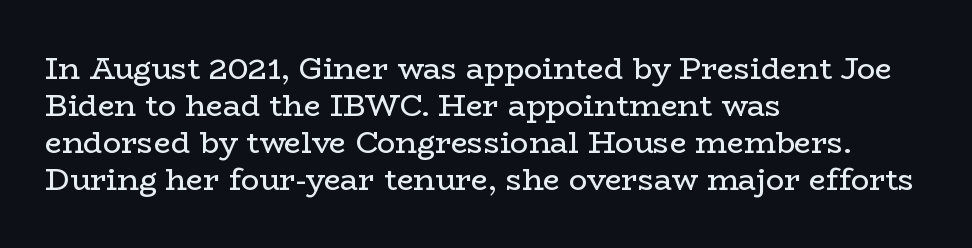
The image shows 30 px regular-weight, wide serif type, upright; set left-aligned, line spacing 1.23x, normal letter spacing, not underlined; low stroke contrast and a medium x-height.
